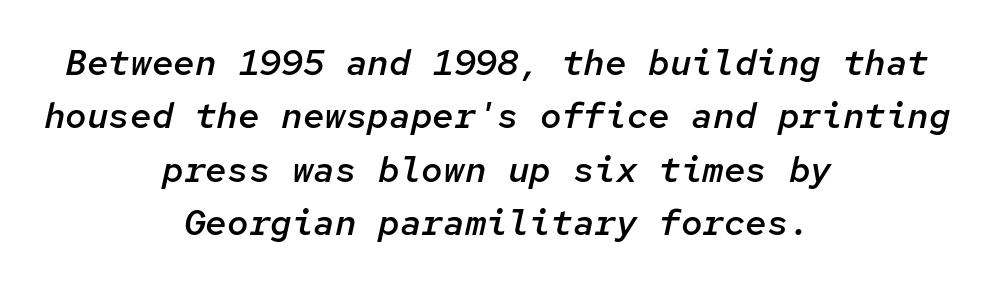
Neither beginnings nor endings align; midpoints do. Rendered with sloped, italic letterforms. I'd describe the lettering as semibold — firm but not a full bold. Quick note: underline off. What stands out about the letter spacing? Nothing — it is the standard amount.
